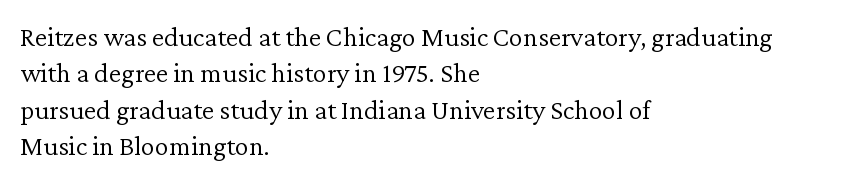
Q: Is the text bold? A: No.
Q: Is the text italic (slanted)? A: No, it is upright.
Q: Is the typeface a serif or a sans-serif typeface? A: Serif.
Q: Is the text underlined? A: No.
Q: How is the paragraph aligned? A: Left-aligned.
Q: Is the spacing between letters normal or unusually wide? A: Normal.
Q: Is the spacing between lines tight, normal or loose? A: Normal.
Q: Width (condensed, normal, or wide)? A: Normal.
Q: Stroke contrast? A: Low.
Q: x-height? A: Medium.
Q: Monospaced? A: No.
